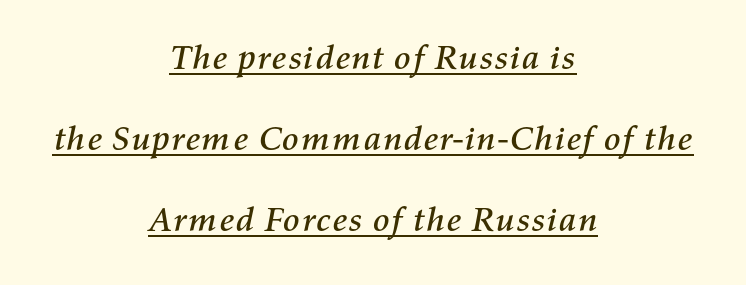
{"italic": "yes", "lean": "right", "slant_degrees": 11, "width": "normal", "stroke_contrast": "medium", "x_height": "medium", "monospaced": "no", "underline": "yes", "align": "center", "line_spacing": "loose", "line_spacing_ratio": 2.32, "letter_spacing": "normal", "letter_spacing_em": 0.0, "glyph_px": 35}
